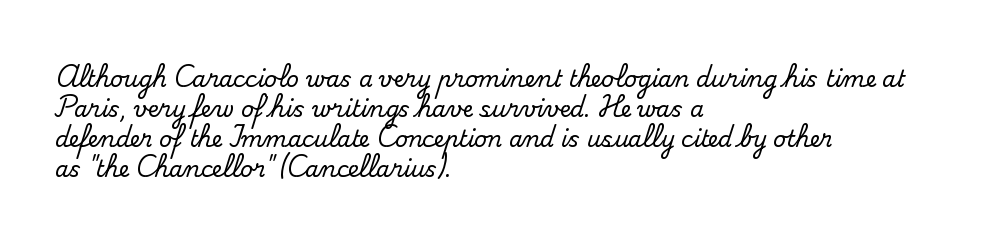
{"underline": "no", "align": "left", "line_spacing": "normal", "line_spacing_ratio": 1.36, "letter_spacing": "normal", "letter_spacing_em": 0.0, "glyph_px": 22}
